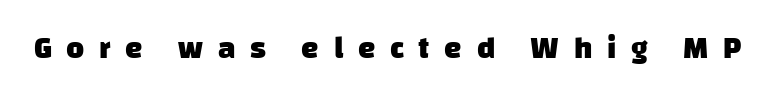
The image shows 31 px heavy sans-serif type; set unusually wide letter spacing (+0.47 em), not underlined; low stroke contrast and a large x-height.
